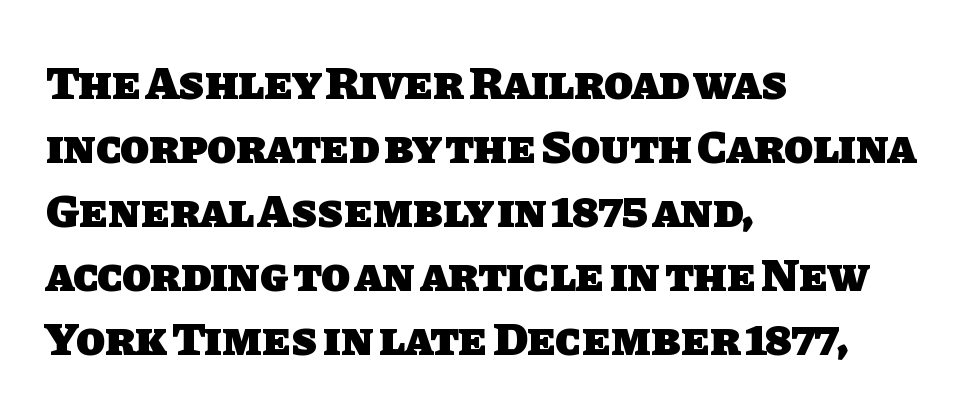
Q: Is the text bold? A: Yes.
Q: Is the typeface a serif or a sans-serif typeface? A: Sans-serif.
Q: Is the text underlined? A: No.
Q: How is the paragraph aligned? A: Left-aligned.
Q: Is the spacing between letters normal or unusually wide? A: Normal.
Q: Is the spacing between lines tight, normal or loose? A: Normal.
Q: Width (condensed, normal, or wide)? A: Normal.
Q: Stroke contrast? A: Low.
Q: x-height? A: Large.
Q: Monospaced? A: No.
